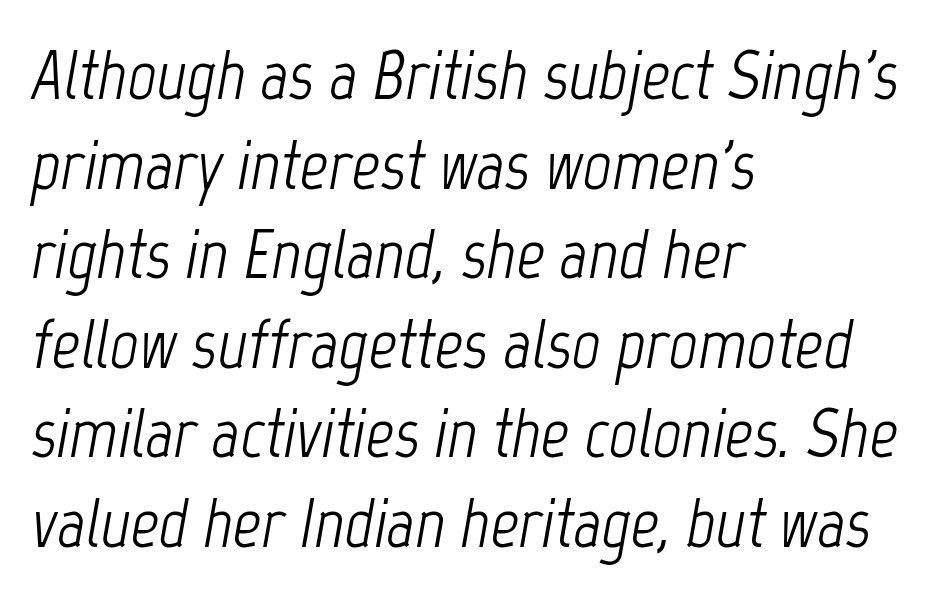
Q: Is the text bold? A: No.
Q: Is the text italic (slanted)? A: Yes, it leans right by about 12 degrees.
Q: Is the text underlined? A: No.
Q: How is the paragraph aligned? A: Left-aligned.
Q: Is the spacing between letters normal or unusually wide? A: Normal.
Q: Is the spacing between lines tight, normal or loose? A: Normal.
Q: Width (condensed, normal, or wide)? A: Condensed.
Q: Stroke contrast? A: Low.
Q: x-height? A: Medium.
Q: Monospaced? A: No.
